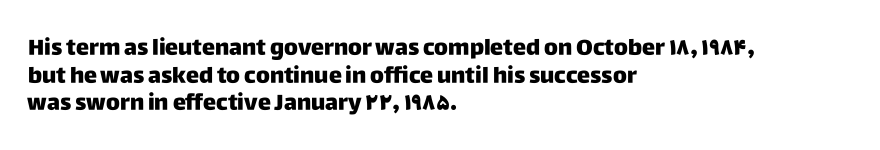
The image shows 22 px text type, upright; set left-aligned, normal line spacing (1.26x), normal letter spacing, not underlined.
